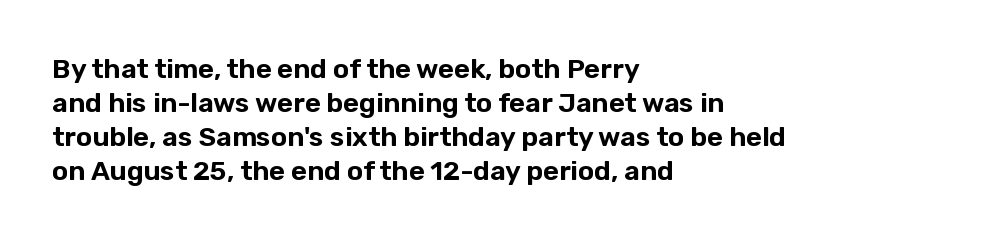
This sample uses plain, unmodified letter spacing. The setting favours the left margin, as ordinary paragraphs usually do. Does the lettering tilt? It doesn't — this is upright. Is there much room between lines? A standard amount, neither cramped nor airy.
